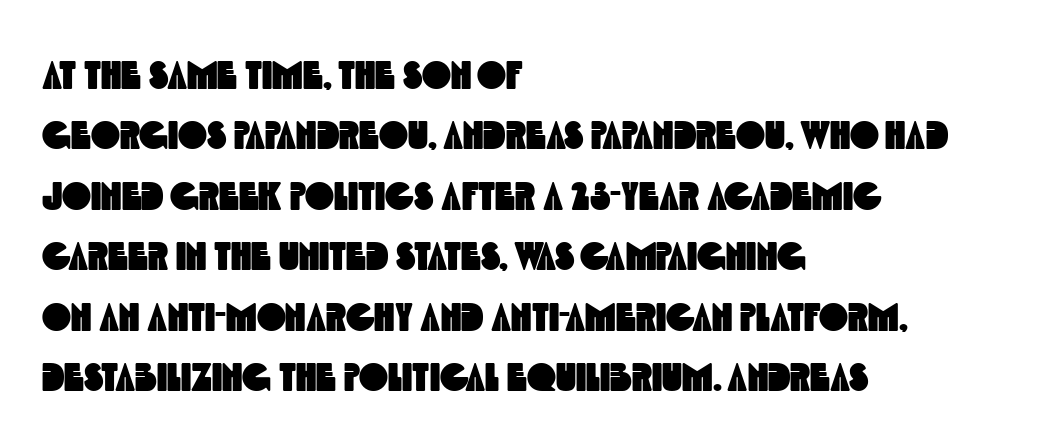
Q: Is the typeface a serif or a sans-serif typeface? A: Sans-serif.
Q: Is the text underlined? A: No.
Q: How is the paragraph aligned? A: Left-aligned.
Q: Is the spacing between letters normal or unusually wide? A: Normal.
Q: Is the spacing between lines tight, normal or loose? A: Normal.
Q: Width (condensed, normal, or wide)? A: Condensed.
Q: x-height? A: Large.
Q: Monospaced? A: No.
